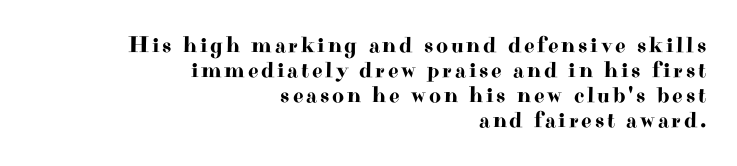
Q: Is the text italic (slanted)? A: No, it is upright.
Q: Is the text underlined? A: No.
Q: How is the paragraph aligned? A: Right-aligned.
Q: Is the spacing between lines tight, normal or loose? A: Tight.
